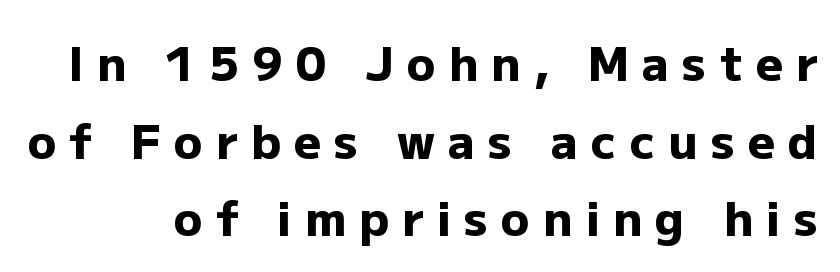
{"serif": "no", "italic": "no", "bold": "yes", "weight": "heavy", "width": "normal", "stroke_contrast": "low", "x_height": "medium", "monospaced": "no", "underline": "no", "line_spacing": "normal", "line_spacing_ratio": 1.65, "letter_spacing": "wide", "letter_spacing_em": 0.28, "glyph_px": 47}
